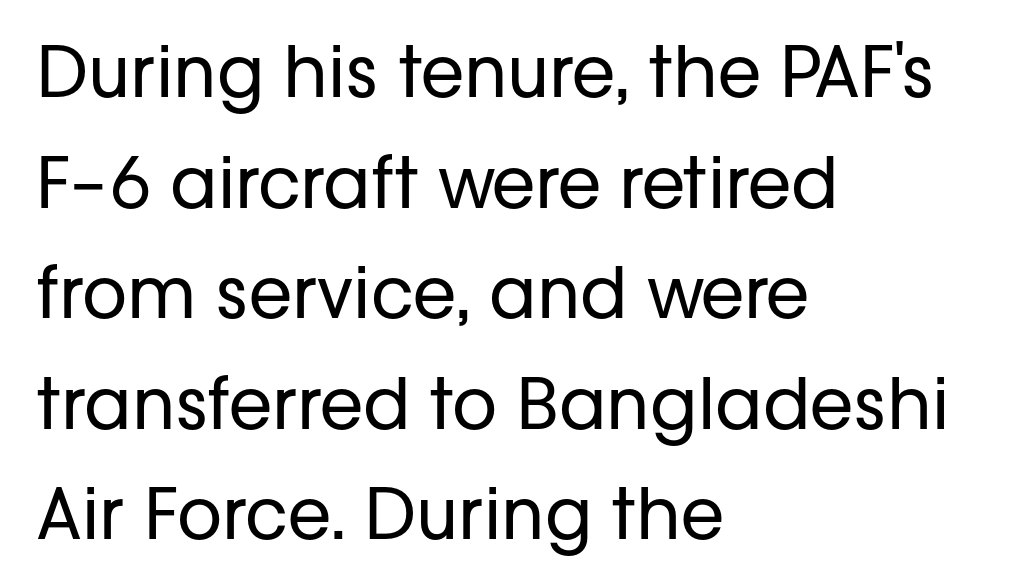
The image shows 70 px regular-weight sans-serif type, upright; set left-aligned, normal line spacing (1.58x), normal letter spacing, not underlined; low stroke contrast and a medium x-height.
